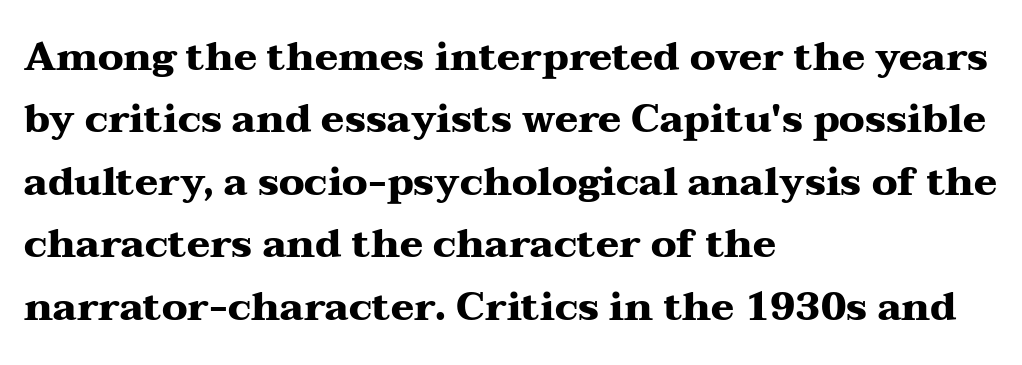
Q: Is the text bold? A: Yes.
Q: Is the text italic (slanted)? A: No, it is upright.
Q: Is the typeface a serif or a sans-serif typeface? A: Serif.
Q: Is the text underlined? A: No.
Q: How is the paragraph aligned? A: Left-aligned.
Q: Is the spacing between letters normal or unusually wide? A: Normal.
Q: Is the spacing between lines tight, normal or loose? A: Normal.
Q: Width (condensed, normal, or wide)? A: Wide.
Q: Stroke contrast? A: Medium.
Q: x-height? A: Medium.
Q: Monospaced? A: No.
